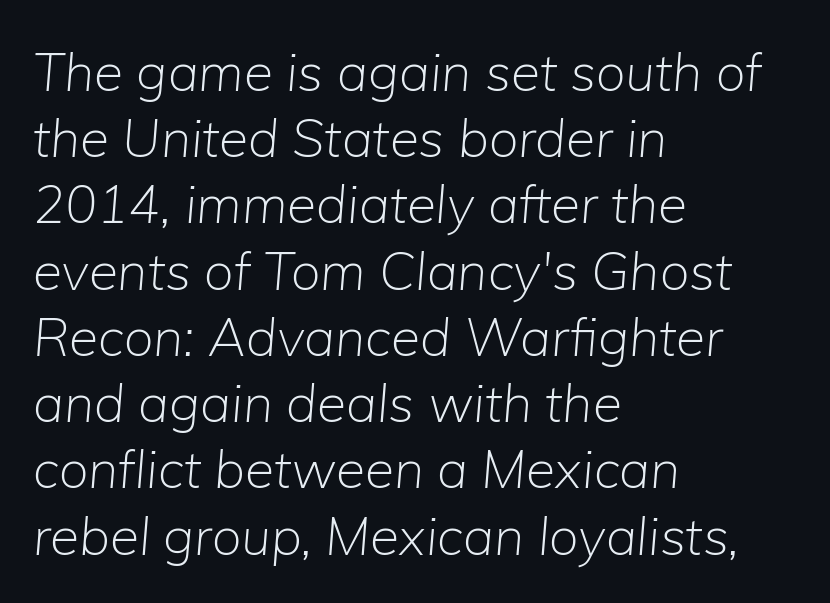
Q: Is the text bold? A: No.
Q: Is the text italic (slanted)? A: Yes, it leans right by about 5 degrees.
Q: Is the text underlined? A: No.
Q: How is the paragraph aligned? A: Left-aligned.
Q: Is the spacing between letters normal or unusually wide? A: Normal.
Q: Is the spacing between lines tight, normal or loose? A: Normal.
Q: Width (condensed, normal, or wide)? A: Normal.
Q: Stroke contrast? A: Low.
Q: x-height? A: Medium.
Q: Monospaced? A: No.
